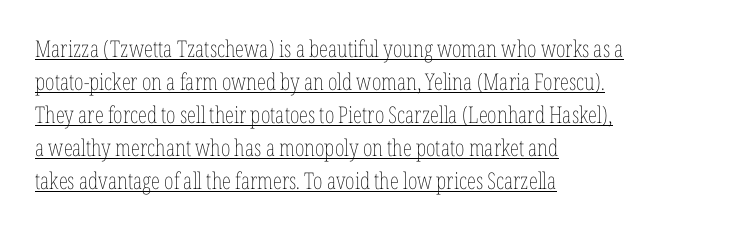
Q: Is the text bold? A: No.
Q: Is the text italic (slanted)? A: No, it is upright.
Q: Is the text underlined? A: Yes.
Q: How is the paragraph aligned? A: Left-aligned.
Q: Is the spacing between letters normal or unusually wide? A: Normal.
Q: Is the spacing between lines tight, normal or loose? A: Normal.
